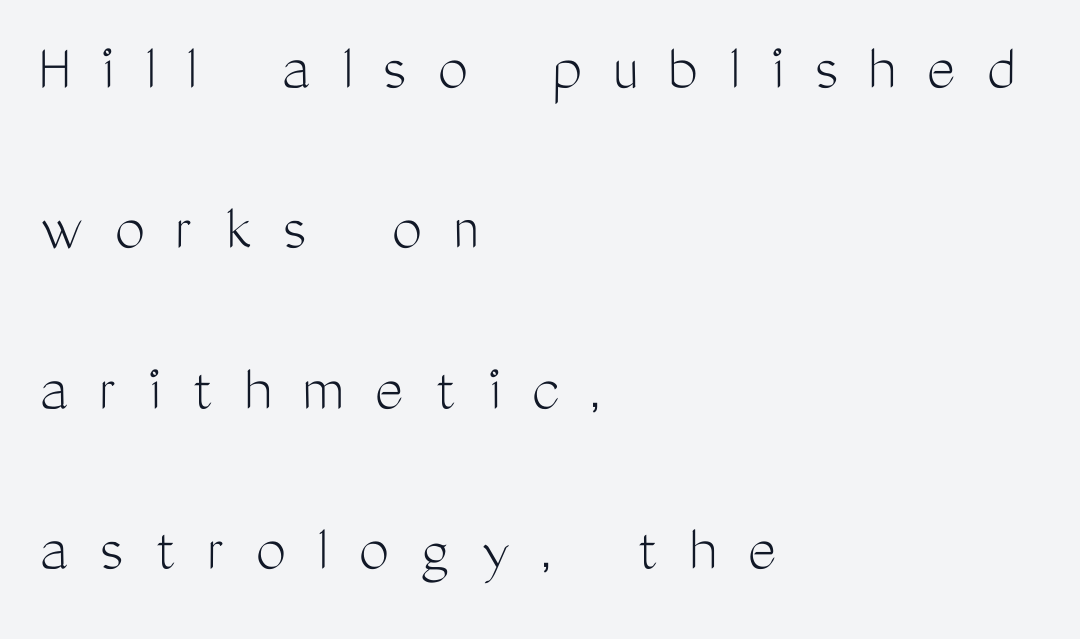
Posture: straight, roman, zero tilt. Proportional: the letters do not fall into vertical columns. A student would call this left alignment; a typographer would say flush left, rag right. This rendering widens character spacing well past its baseline value. Underline: absent.
